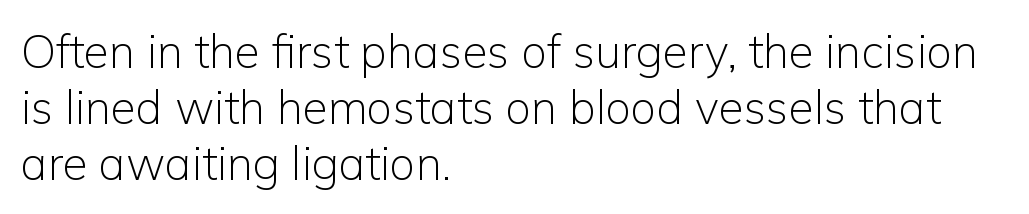
Q: Is the text bold? A: No.
Q: Is the text italic (slanted)? A: No, it is upright.
Q: Is the typeface a serif or a sans-serif typeface? A: Sans-serif.
Q: Is the text underlined? A: No.
Q: How is the paragraph aligned? A: Left-aligned.
Q: Is the spacing between letters normal or unusually wide? A: Normal.
Q: Width (condensed, normal, or wide)? A: Normal.
Q: Stroke contrast? A: Low.
Q: x-height? A: Medium.
Q: Monospaced? A: No.
